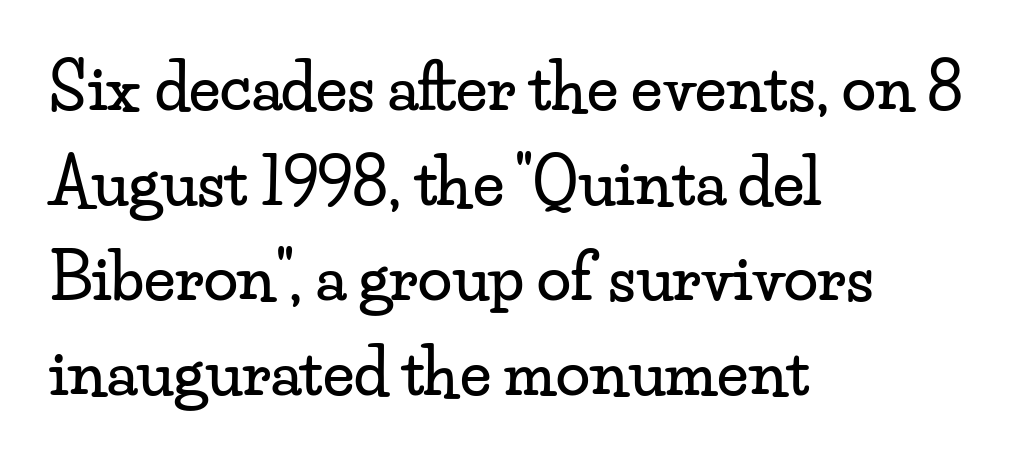
{"serif": "yes", "italic": "no", "width": "wide", "stroke_contrast": "low", "x_height": "small", "monospaced": "no", "underline": "no", "align": "left", "line_spacing": "normal", "line_spacing_ratio": 1.53, "letter_spacing": "normal", "letter_spacing_em": 0.0, "glyph_px": 62}
